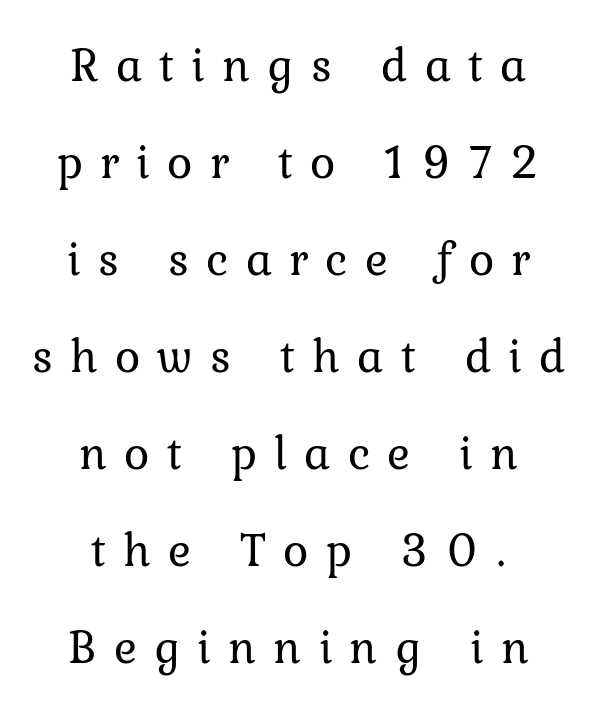
{"italic": "no", "bold": "no", "weight": "regular", "width": "normal", "stroke_contrast": "low", "x_height": "medium", "monospaced": "no", "underline": "no", "align": "center", "line_spacing": "loose", "line_spacing_ratio": 2.02, "letter_spacing": "wide", "letter_spacing_em": 0.36, "glyph_px": 48}
